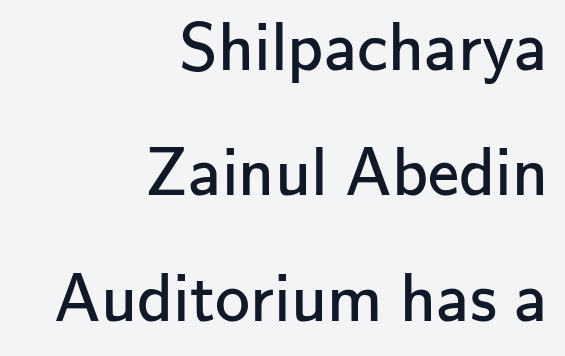
The image shows 70 px regular-weight sans-serif type, upright; set right-aligned, line spacing 1.79x, normal letter spacing, not underlined; low stroke contrast and a small x-height.
